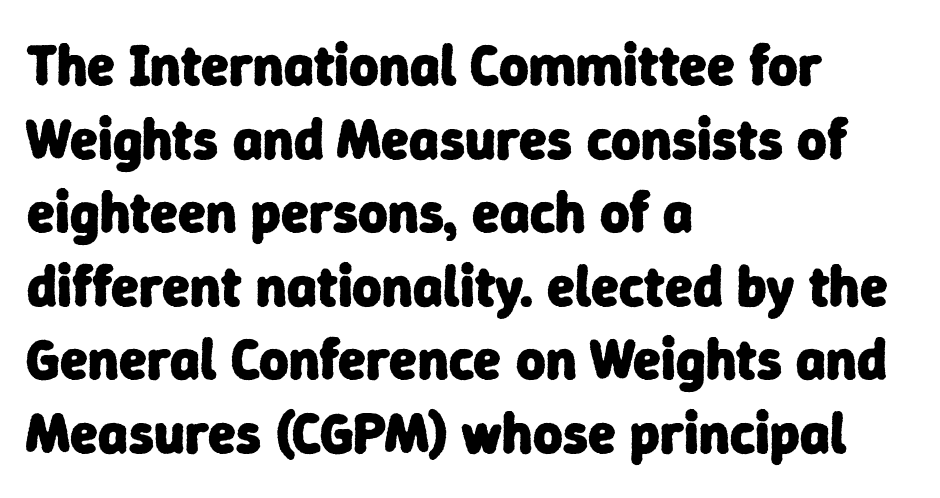
{"serif": "no", "bold": "yes", "weight": "heavy", "width": "normal", "stroke_contrast": "low", "x_height": "medium", "monospaced": "no", "underline": "no", "align": "left", "line_spacing": "normal", "line_spacing_ratio": 1.29, "letter_spacing": "normal", "letter_spacing_em": 0.0, "glyph_px": 57}
